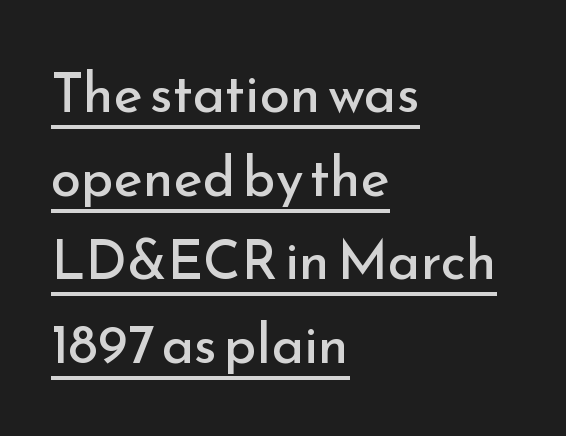
Q: Is the text bold? A: No.
Q: Is the text italic (slanted)? A: No, it is upright.
Q: Is the typeface a serif or a sans-serif typeface? A: Sans-serif.
Q: Is the text underlined? A: Yes.
Q: How is the paragraph aligned? A: Left-aligned.
Q: Is the spacing between letters normal or unusually wide? A: Normal.
Q: Is the spacing between lines tight, normal or loose? A: Normal.
Q: Width (condensed, normal, or wide)? A: Normal.
Q: Stroke contrast? A: Low.
Q: x-height? A: Small.
Q: Monospaced? A: No.
